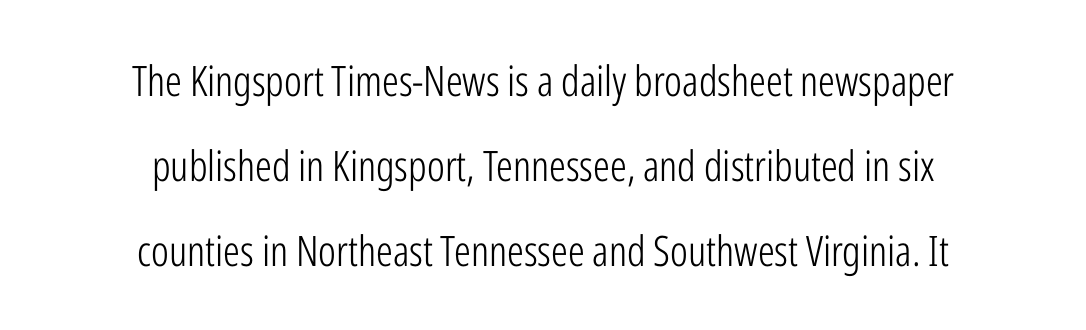
{"serif": "no", "italic": "no", "bold": "no", "weight": "light", "width": "condensed", "stroke_contrast": "low", "x_height": "medium", "monospaced": "no", "underline": "no", "align": "center", "line_spacing": "loose", "line_spacing_ratio": 2.02, "letter_spacing": "normal", "letter_spacing_em": 0.0, "glyph_px": 42}
